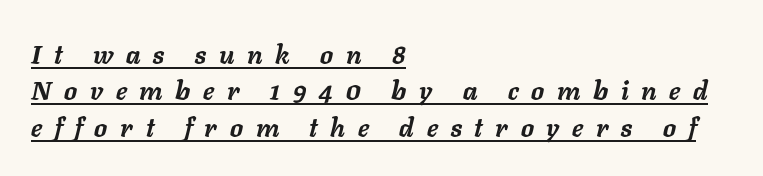
{"italic": "yes", "lean": "right", "slant_degrees": 11, "bold": "yes", "underline": "yes", "align": "left", "line_spacing": "normal", "line_spacing_ratio": 1.4, "letter_spacing": "wide", "letter_spacing_em": 0.49, "glyph_px": 26}
